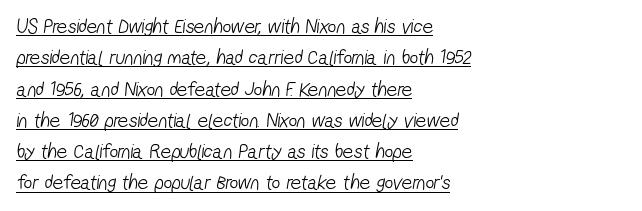
Q: Is the text bold? A: No.
Q: Is the text underlined? A: Yes.
Q: How is the paragraph aligned? A: Left-aligned.
Q: Is the spacing between letters normal or unusually wide? A: Normal.
Q: Is the spacing between lines tight, normal or loose? A: Normal.
